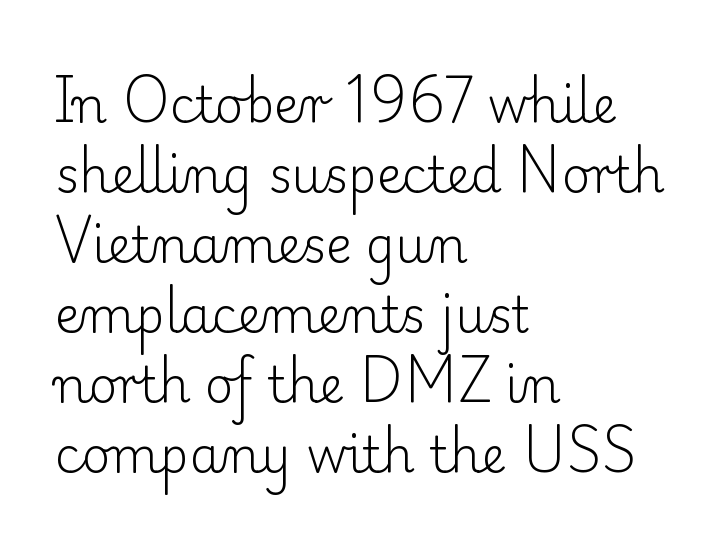
The image shows 49 px light type, upright; set left-aligned, normal line spacing (1.43x), normal letter spacing, not underlined; low stroke contrast and a small x-height.
